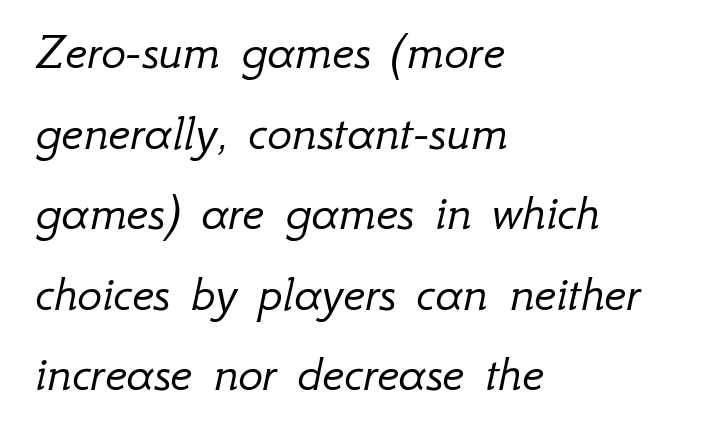
The image shows 52 px light type, italic (leaning right); set left-aligned, normal line spacing (1.55x), normal letter spacing, not underlined; low stroke contrast and a small x-height.
